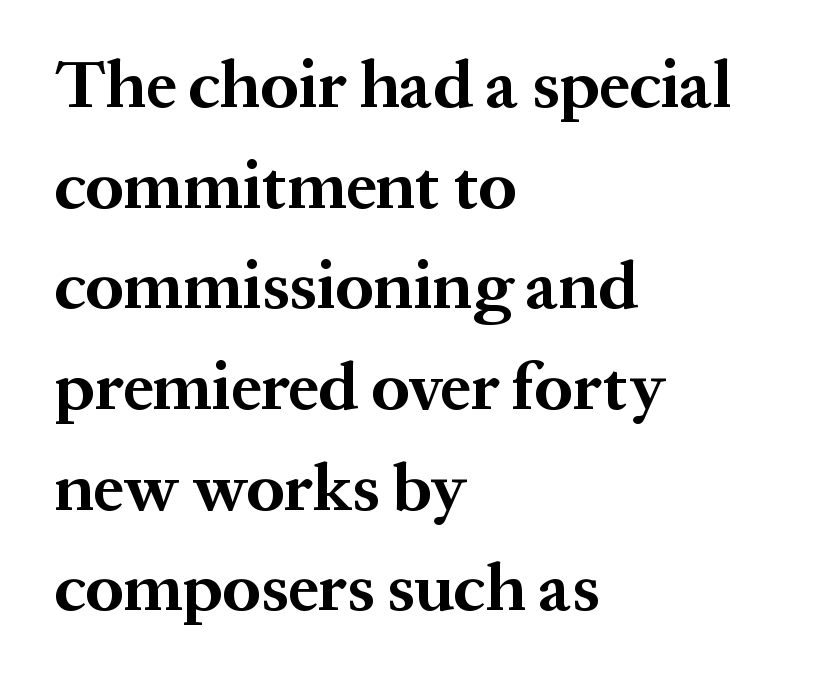
{"serif": "yes", "italic": "no", "bold": "yes", "weight": "bold", "width": "normal", "stroke_contrast": "medium", "x_height": "medium", "monospaced": "no", "underline": "no", "align": "left", "line_spacing": "normal", "line_spacing_ratio": 1.48, "letter_spacing": "normal", "letter_spacing_em": 0.0, "glyph_px": 68}
